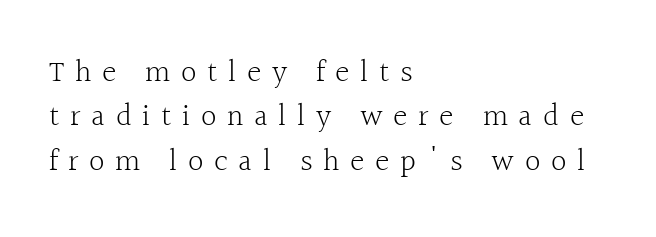
The baseline area is clear. Short note: letters widely spaced. Italic? Not at all — the glyphs are vertical. These lines are rendered in a variable-pitch font. This sample is left-justified, so line endings fall wherever the words run out. To sum up the face: it has serifs.
